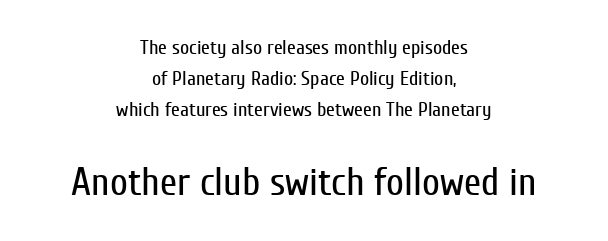
The image shows 39 px regular-weight, condensed sans-serif type, upright; set centered, normal line spacing (1.54x), normal letter spacing, not underlined; the second (bottom) block is 1.95x larger; low stroke contrast and a medium x-height.
